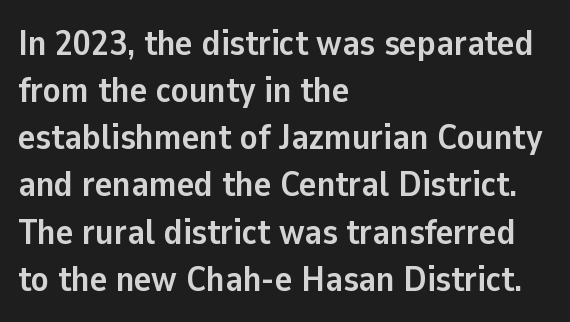
Inter-character spacing is left at the font's built-in metrics. The line-height multiplier appears to be the usual default. The compositor pushed each line to the left boundary. A bare baseline throughout the passage.
